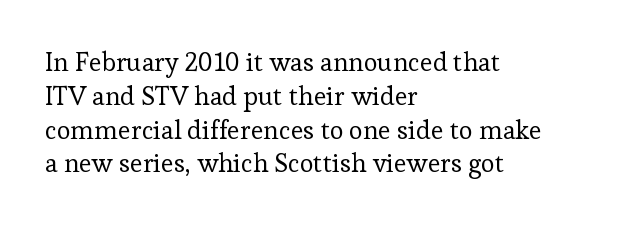
Q: Is the text bold? A: No.
Q: Is the text italic (slanted)? A: No, it is upright.
Q: Is the text underlined? A: No.
Q: How is the paragraph aligned? A: Left-aligned.
Q: Is the spacing between letters normal or unusually wide? A: Normal.
Q: Is the spacing between lines tight, normal or loose? A: Normal.
